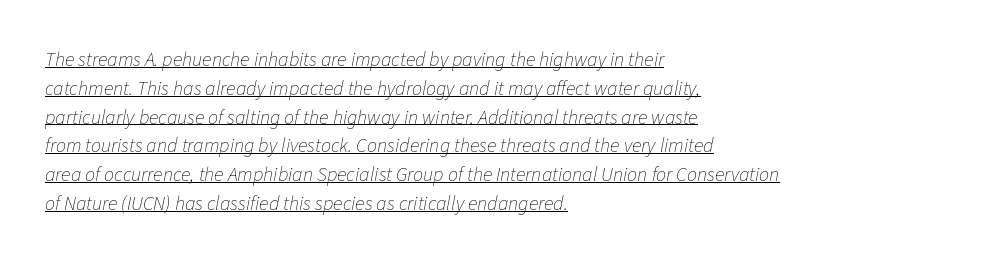
Between one letter and the next there's only the usual sliver of space. Horizontal bands of white between lines are of average thickness. Left-aligned paragraph, ragged on the right. A continuous stroke trails under the words, as in a hyperlink. The font sits on the lighter half of the weight spectrum, regular included.
